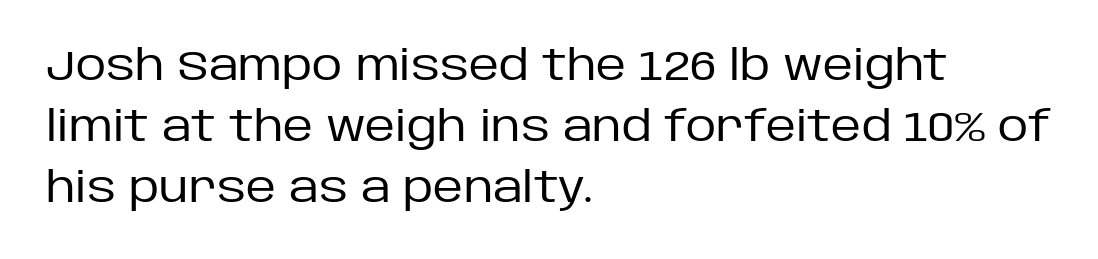
{"serif": "no", "italic": "no", "bold": "no", "weight": "regular", "width": "normal", "stroke_contrast": "low", "x_height": "large", "monospaced": "no", "underline": "no", "align": "left", "line_spacing": "normal", "line_spacing_ratio": 1.45, "letter_spacing": "normal", "letter_spacing_em": 0.0, "glyph_px": 42}
